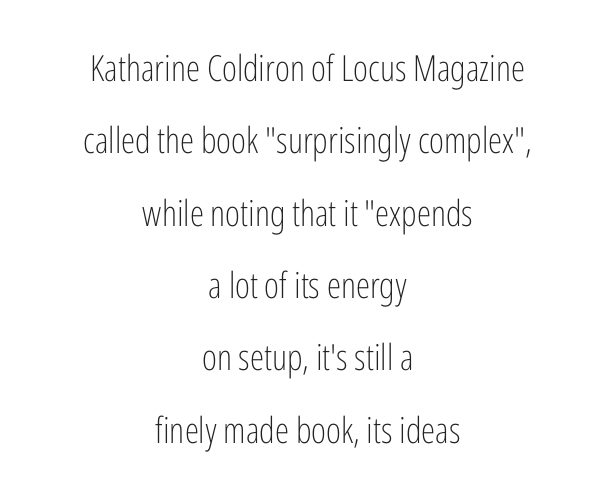
{"serif": "no", "italic": "no", "bold": "no", "weight": "light", "width": "condensed", "stroke_contrast": "low", "x_height": "medium", "monospaced": "no", "underline": "no", "align": "center", "line_spacing": "loose", "line_spacing_ratio": 2.01, "letter_spacing": "normal", "letter_spacing_em": 0.0, "glyph_px": 36}
